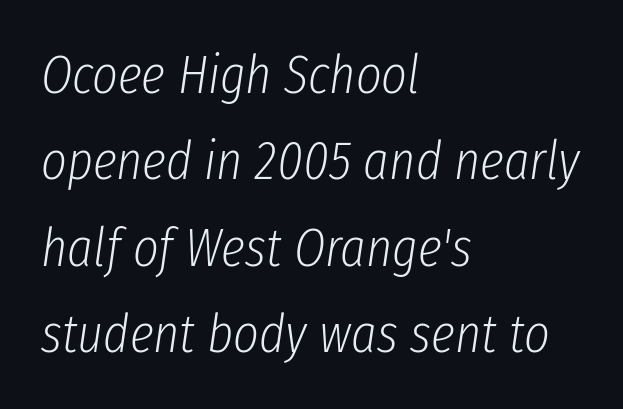
The image shows 55 px light, condensed type, italic (leaning right); set left-aligned, normal line spacing (1.57x), normal letter spacing, not underlined; low stroke contrast and a medium x-height.
